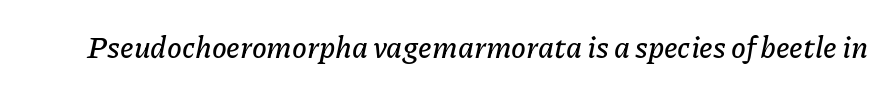
The image shows 30 px text type, italic (leaning right); set normal letter spacing, not underlined; low stroke contrast and a medium x-height.
